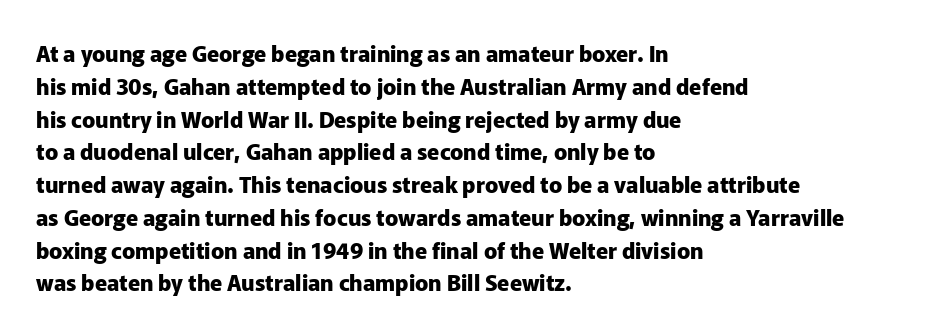
The image shows 22 px bold type, upright; set left-aligned, normal line spacing (1.49x), normal letter spacing, not underlined.
